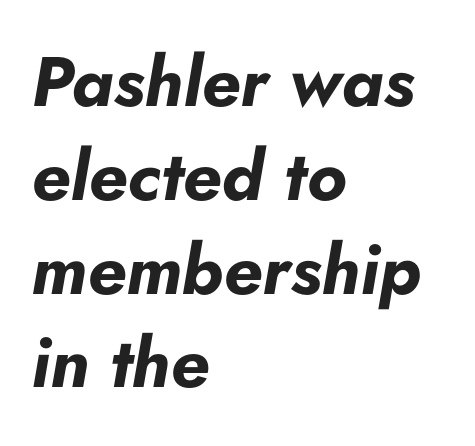
{"italic": "yes", "lean": "right", "slant_degrees": 5, "bold": "yes", "weight": "bold", "width": "normal", "stroke_contrast": "low", "x_height": "small", "monospaced": "no", "underline": "no", "align": "left", "line_spacing": "normal", "line_spacing_ratio": 1.34, "letter_spacing": "normal", "letter_spacing_em": 0.0, "glyph_px": 70}
